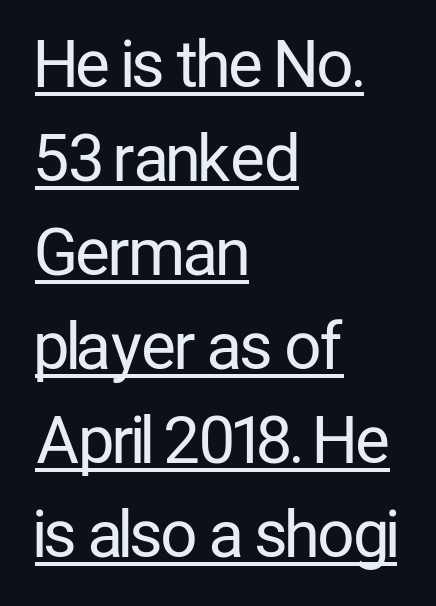
Q: Is the text bold? A: No.
Q: Is the text italic (slanted)? A: No, it is upright.
Q: Is the typeface a serif or a sans-serif typeface? A: Sans-serif.
Q: Is the text underlined? A: Yes.
Q: How is the paragraph aligned? A: Left-aligned.
Q: Is the spacing between letters normal or unusually wide? A: Normal.
Q: Is the spacing between lines tight, normal or loose? A: Normal.
Q: Width (condensed, normal, or wide)? A: Condensed.
Q: Stroke contrast? A: Low.
Q: x-height? A: Medium.
Q: Monospaced? A: No.
